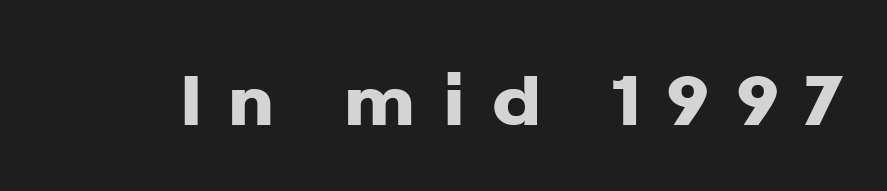
Nothing sits at the stroke ends, so this counts as sans-serif. The face used here is rendered with a markedly widened letterfit. The glyphs are unaccompanied by any horizontal stroke below them. Compared with an ordinary text face, these strokes are far heavier — a full bold. Quick note: not italic, upright. Each letter keeps its own natural width here, so spacing adapts to shape.
